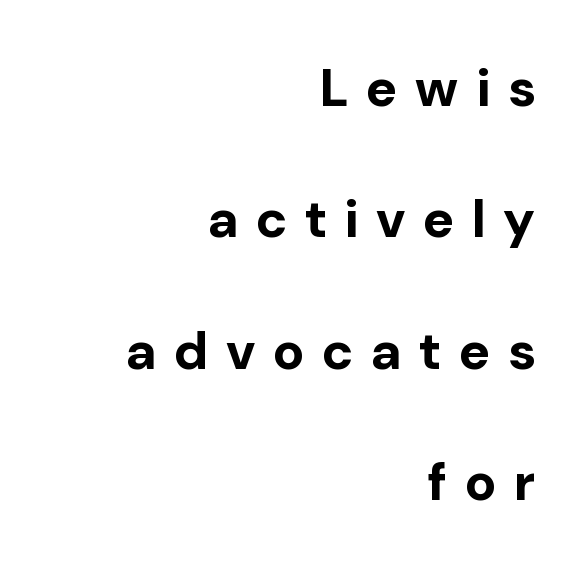
{"serif": "no", "italic": "no", "bold": "yes", "weight": "bold", "width": "normal", "stroke_contrast": "low", "x_height": "medium", "monospaced": "no", "underline": "no", "align": "right", "line_spacing": "loose", "line_spacing_ratio": 2.48, "letter_spacing": "wide", "letter_spacing_em": 0.33, "glyph_px": 53}
